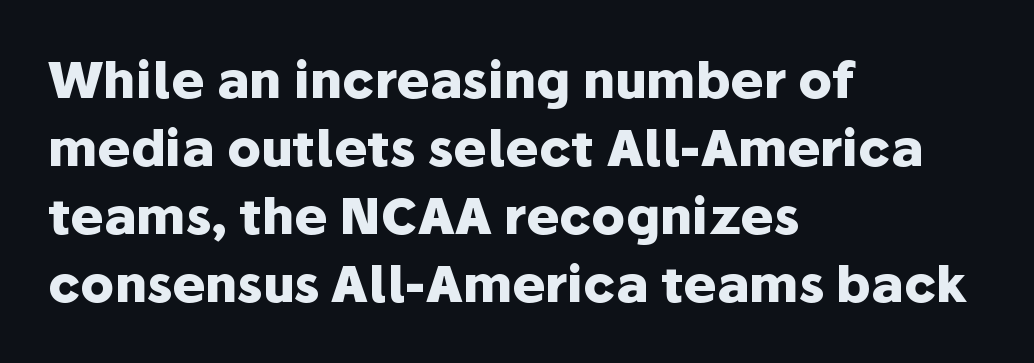
In CSS terms this would be text-align: left. How are the letters spaced? Ordinarily, with no added tracking. Here the designer chose a conventional face with non-uniform glyph widths. The text was rendered using a sans face with plain stroke endings. The letters are bold, with thick, heavy strokes.
